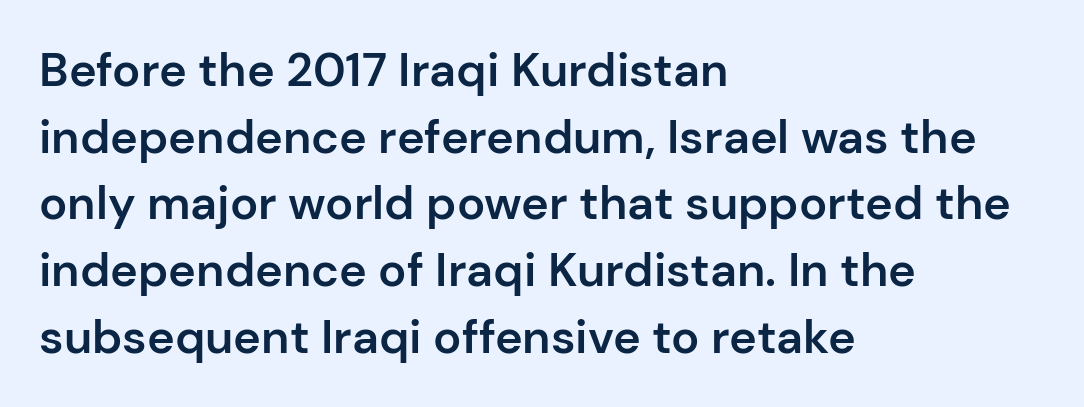
{"serif": "no", "italic": "no", "bold": "semi", "weight": "semibold", "width": "normal", "stroke_contrast": "low", "x_height": "medium", "monospaced": "no", "underline": "no", "align": "left", "line_spacing": "normal", "line_spacing_ratio": 1.42, "letter_spacing": "normal", "letter_spacing_em": 0.0, "glyph_px": 47}
